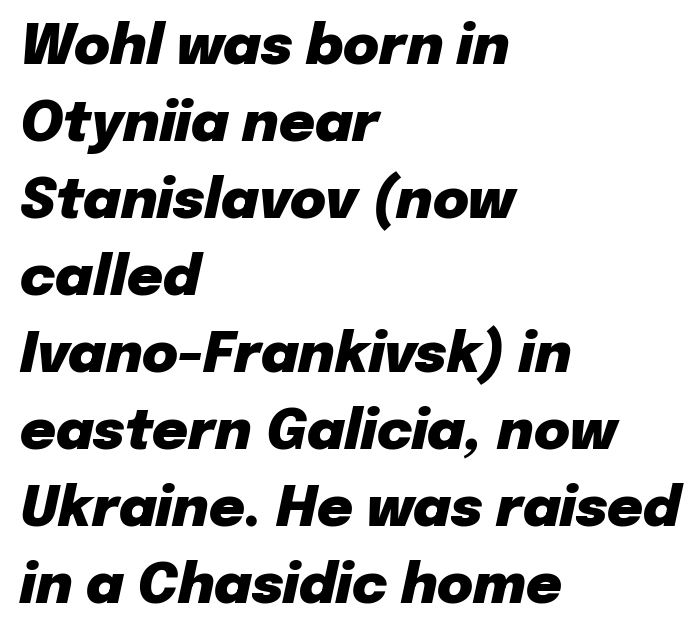
{"italic": "yes", "lean": "right", "slant_degrees": 12, "bold": "yes", "weight": "heavy", "width": "normal", "stroke_contrast": "low", "x_height": "medium", "monospaced": "no", "underline": "no", "align": "left", "line_spacing": "normal", "line_spacing_ratio": 1.4, "letter_spacing": "normal", "letter_spacing_em": 0.0, "glyph_px": 55}
